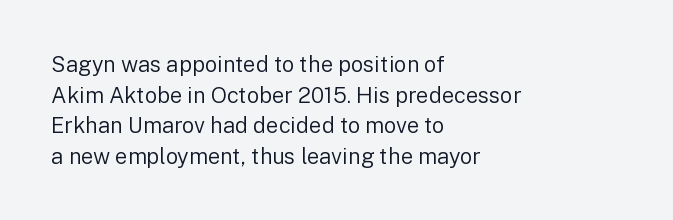
{"italic": "no", "bold": "no", "underline": "no", "align": "left", "line_spacing": "normal", "line_spacing_ratio": 1.39, "letter_spacing": "normal", "letter_spacing_em": 0.0, "glyph_px": 22}
